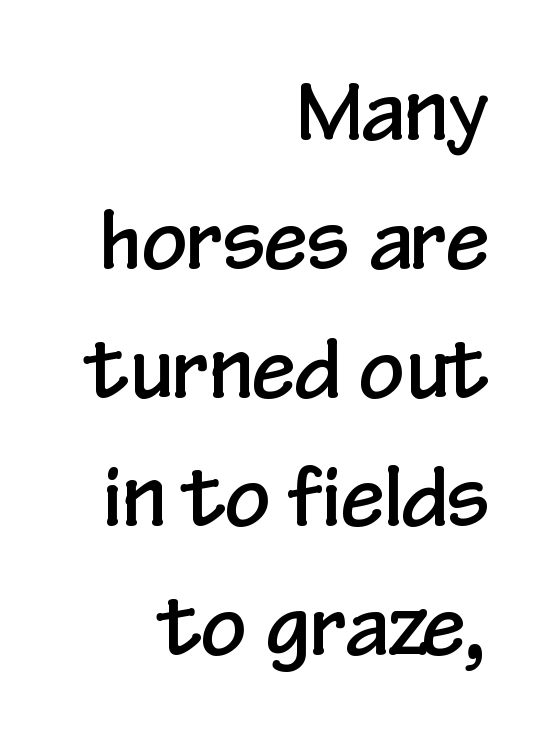
The image shows 79 px condensed sans-serif type, upright; set right-aligned, normal line spacing (1.63x), normal letter spacing, not underlined; low stroke contrast and a medium x-height.
